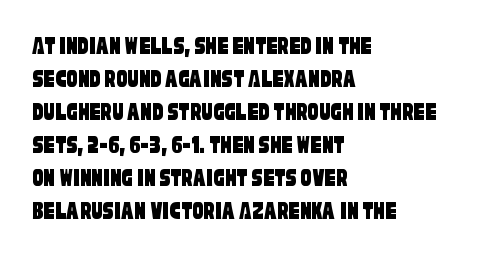
Q: Is the text underlined? A: No.
Q: How is the paragraph aligned? A: Left-aligned.
Q: Is the spacing between letters normal or unusually wide? A: Normal.
